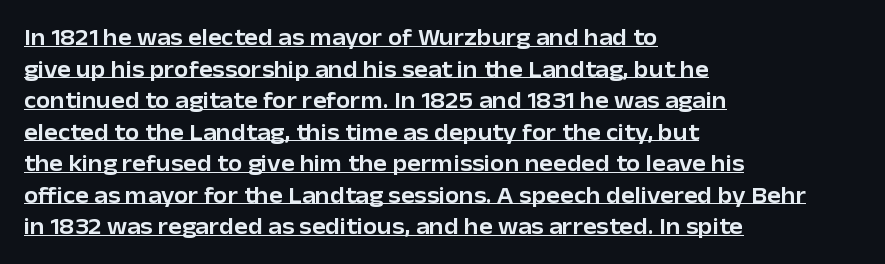
Q: Is the text italic (slanted)? A: No, it is upright.
Q: Is the text underlined? A: Yes.
Q: How is the paragraph aligned? A: Left-aligned.
Q: Is the spacing between letters normal or unusually wide? A: Normal.
Q: Is the spacing between lines tight, normal or loose? A: Normal.
